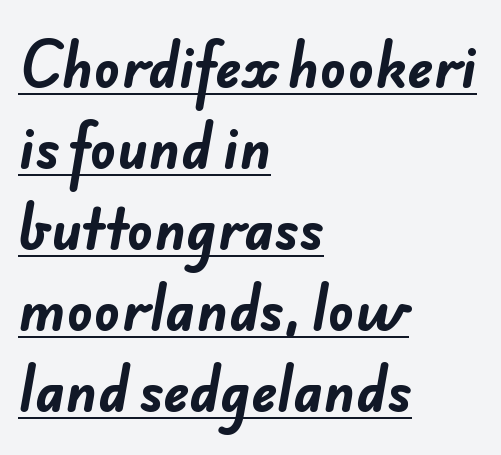
{"serif": "no", "bold": "yes", "weight": "bold", "width": "normal", "stroke_contrast": "low", "x_height": "small", "monospaced": "no", "underline": "yes", "align": "left", "line_spacing": "normal", "line_spacing_ratio": 1.5, "letter_spacing": "normal", "letter_spacing_em": 0.0, "glyph_px": 54}
